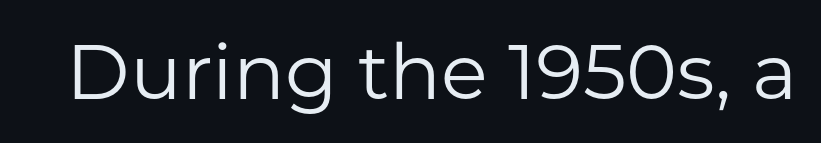
The image shows 77 px regular-weight sans-serif type, upright; set normal letter spacing, not underlined; low stroke contrast and a medium x-height.
